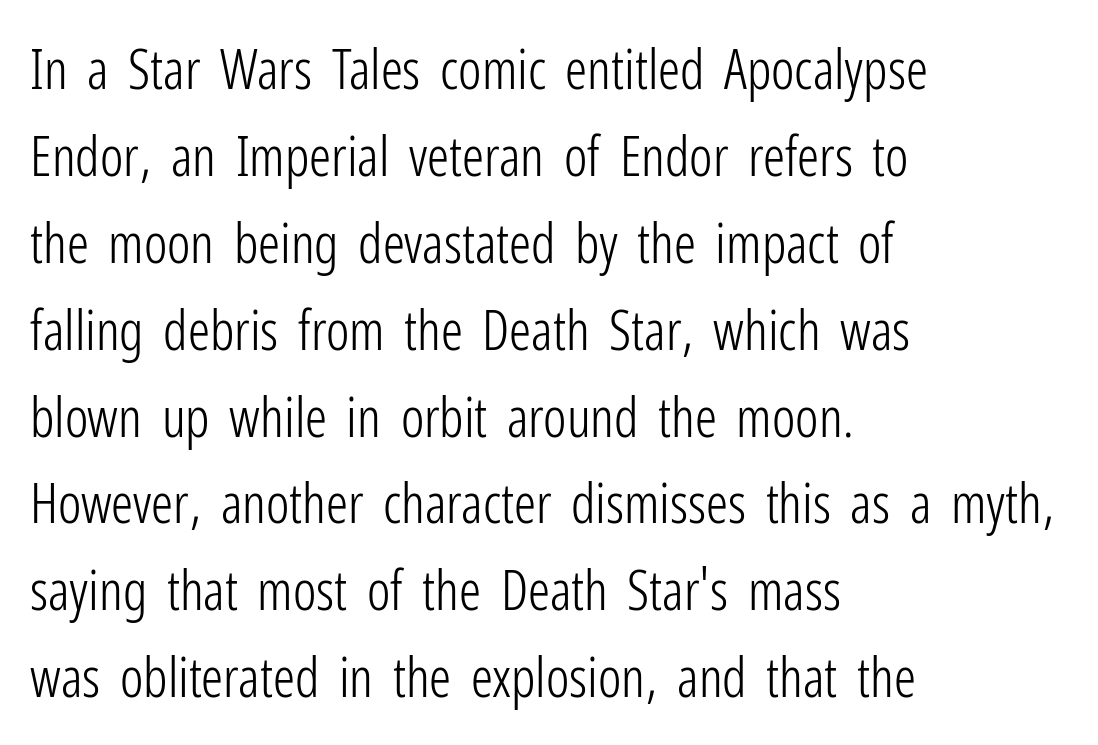
Nobody touched the tracking dial on this one. Quick note: not italic, upright. I'd call this a sans setting — the letters go barefoot. Alignment: flush left. The lines sit at an ordinary, default distance from one another. The face looks like a standard text weight, possibly lighter.
